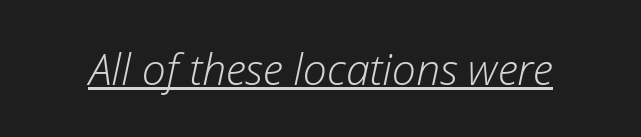
The image shows 43 px light type, italic (leaning right); set normal letter spacing, underlined; low stroke contrast and a medium x-height.
